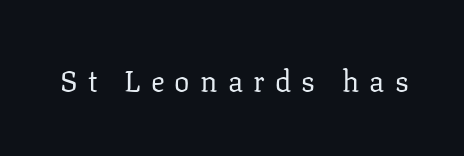
The image shows 29 px regular-weight serif type, upright; set unusually wide letter spacing (+0.35 em), not underlined; low stroke contrast and a medium x-height.
